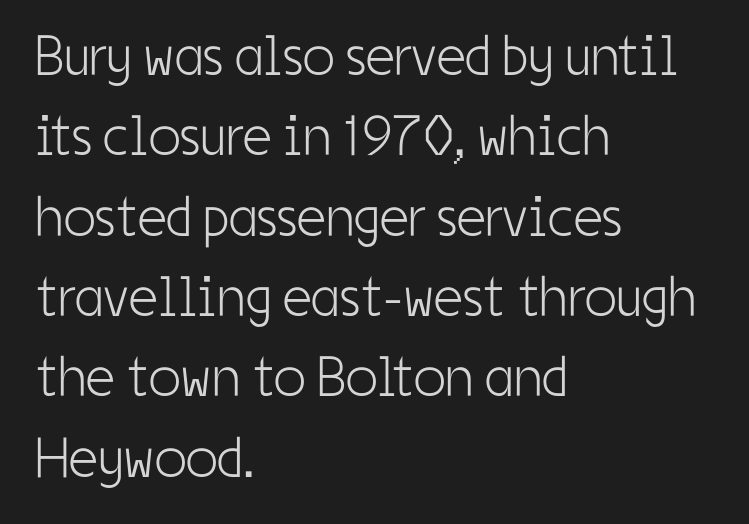
The image shows 57 px light, condensed sans-serif type, upright; set left-aligned, normal line spacing (1.41x), normal letter spacing, not underlined; low stroke contrast and a medium x-height.
